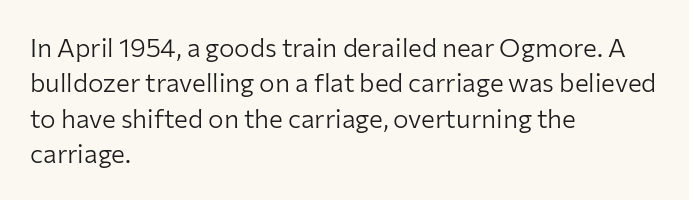
{"italic": "no", "bold": "no", "underline": "no", "align": "left", "line_spacing": "normal", "line_spacing_ratio": 1.36, "letter_spacing": "normal", "letter_spacing_em": 0.0, "glyph_px": 26}
